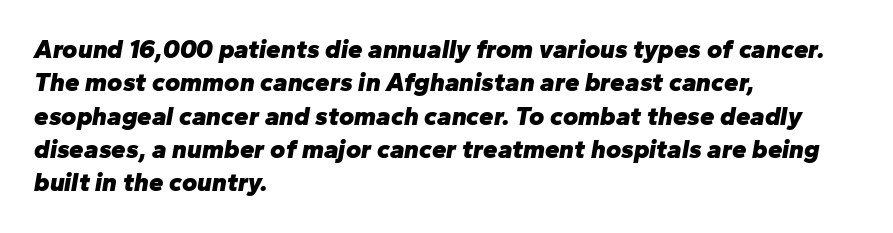
Q: Is the text bold? A: Yes.
Q: Is the text italic (slanted)? A: Yes, it leans right by about 10 degrees.
Q: Is the text underlined? A: No.
Q: How is the paragraph aligned? A: Left-aligned.
Q: Is the spacing between letters normal or unusually wide? A: Normal.
Q: Is the spacing between lines tight, normal or loose? A: Normal.
